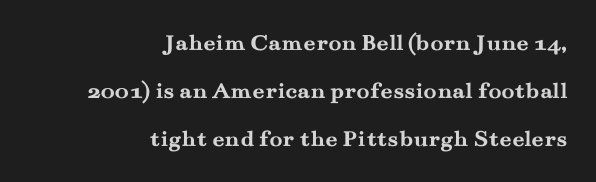
The image shows 24 px bold type, upright; set right-aligned, loose line spacing (1.99x), normal letter spacing, not underlined.
